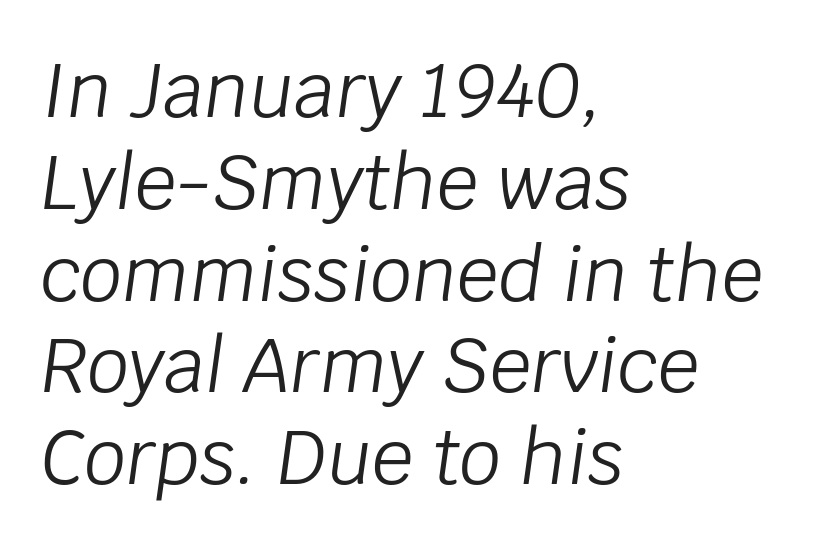
Q: Is the text bold? A: No.
Q: Is the text italic (slanted)? A: Yes, it leans right by about 8 degrees.
Q: Is the text underlined? A: No.
Q: How is the paragraph aligned? A: Left-aligned.
Q: Is the spacing between letters normal or unusually wide? A: Normal.
Q: Width (condensed, normal, or wide)? A: Normal.
Q: Stroke contrast? A: Low.
Q: x-height? A: Large.
Q: Monospaced? A: No.
